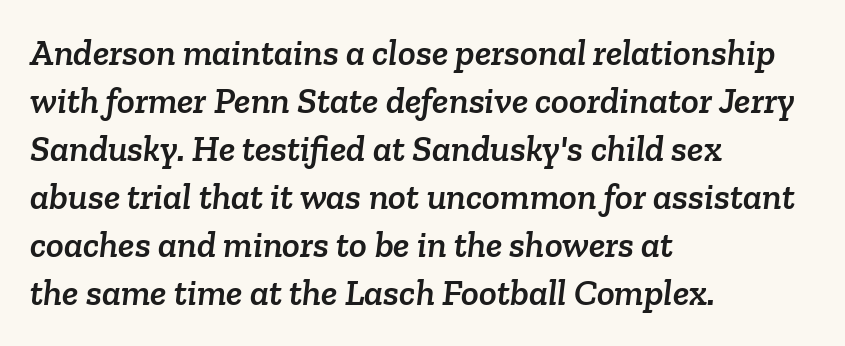
{"serif": "yes", "width": "normal", "stroke_contrast": "low", "x_height": "medium", "monospaced": "no", "underline": "no", "align": "left", "line_spacing": "normal", "line_spacing_ratio": 1.3, "letter_spacing": "normal", "letter_spacing_em": 0.0, "glyph_px": 37}
